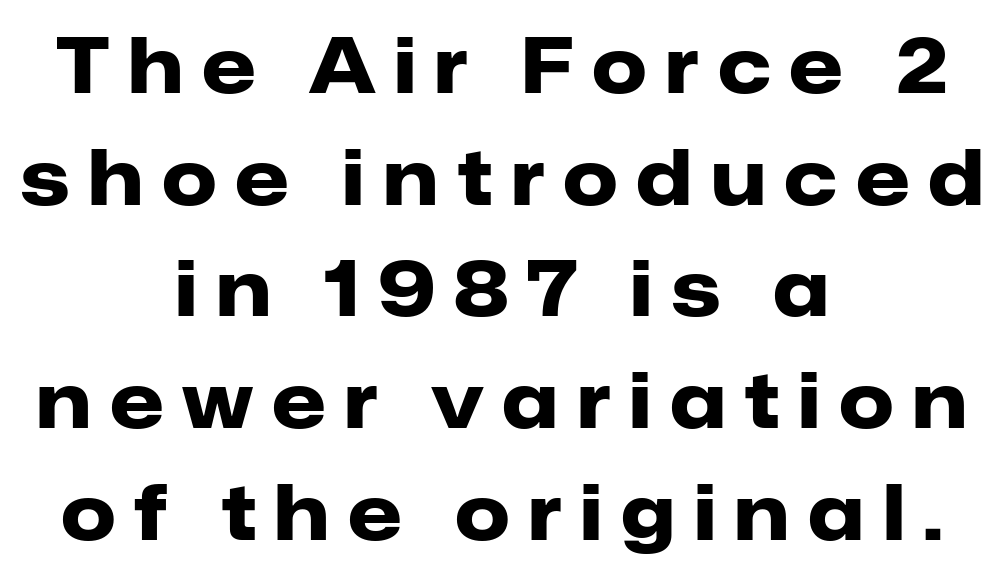
{"serif": "no", "italic": "no", "bold": "yes", "weight": "heavy", "width": "normal", "stroke_contrast": "low", "x_height": "medium", "monospaced": "no", "underline": "no", "align": "center", "line_spacing": "normal", "line_spacing_ratio": 1.45, "letter_spacing": "wide", "letter_spacing_em": 0.24, "glyph_px": 77}
